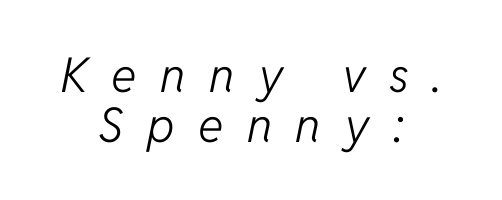
Q: Is the text bold? A: No.
Q: Is the text italic (slanted)? A: Yes, it leans right by about 11 degrees.
Q: Is the text underlined? A: No.
Q: How is the paragraph aligned? A: Centered.
Q: Is the spacing between letters normal or unusually wide? A: Unusually wide.
Q: Is the spacing between lines tight, normal or loose? A: Tight.
Q: Width (condensed, normal, or wide)? A: Normal.
Q: Stroke contrast? A: Low.
Q: x-height? A: Medium.
Q: Monospaced? A: No.
